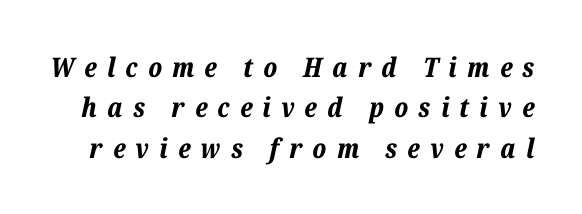
{"italic": "yes", "lean": "right", "slant_degrees": 12, "bold": "yes", "underline": "no", "line_spacing": "normal", "line_spacing_ratio": 1.5, "letter_spacing": "wide", "letter_spacing_em": 0.38, "glyph_px": 27}
